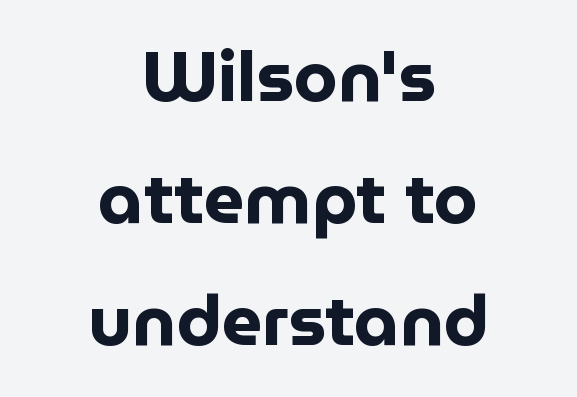
The image shows 71 px bold sans-serif type, upright; set centered, line spacing 1.72x, normal letter spacing, not underlined; low stroke contrast and a medium x-height.
